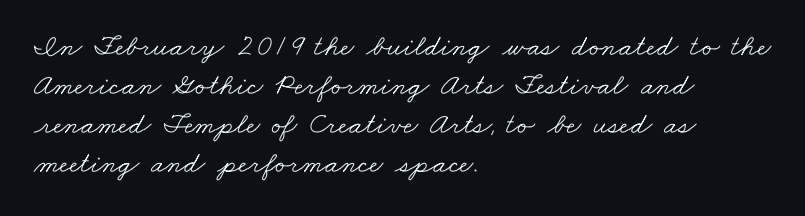
{"serif": "yes", "bold": "no", "weight": "light", "width": "wide", "stroke_contrast": "low", "x_height": "small", "monospaced": "no", "underline": "no", "align": "left", "line_spacing": "normal", "line_spacing_ratio": 1.3, "letter_spacing": "normal", "letter_spacing_em": 0.0, "glyph_px": 30}
